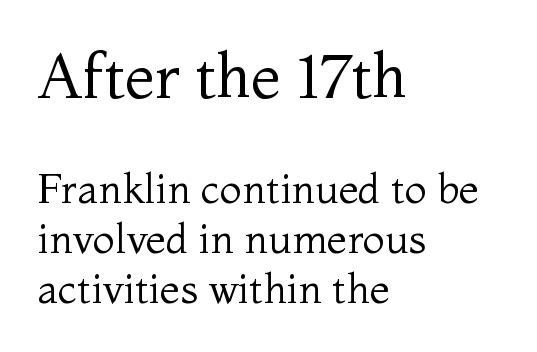
Q: Is the text bold? A: No.
Q: Is the text italic (slanted)? A: No, it is upright.
Q: Is the typeface a serif or a sans-serif typeface? A: Serif.
Q: Is the text underlined? A: No.
Q: How is the paragraph aligned? A: Left-aligned.
Q: Is the spacing between letters normal or unusually wide? A: Normal.
Q: Which block of text is set in a larger size, the first (top) or the second (bottom)? A: The first (top) one.
Q: Width (condensed, normal, or wide)? A: Normal.
Q: Stroke contrast? A: Medium.
Q: x-height? A: Medium.
Q: Monospaced? A: No.
